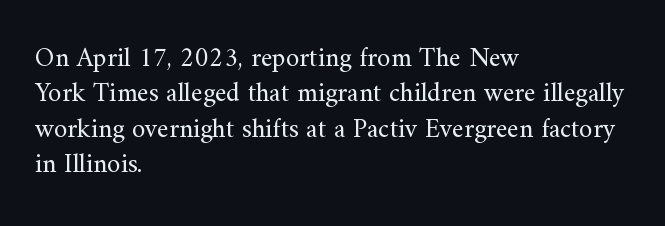
{"italic": "no", "bold": "no", "underline": "no", "align": "left", "line_spacing": "normal", "line_spacing_ratio": 1.31, "letter_spacing": "normal", "letter_spacing_em": 0.0, "glyph_px": 27}
